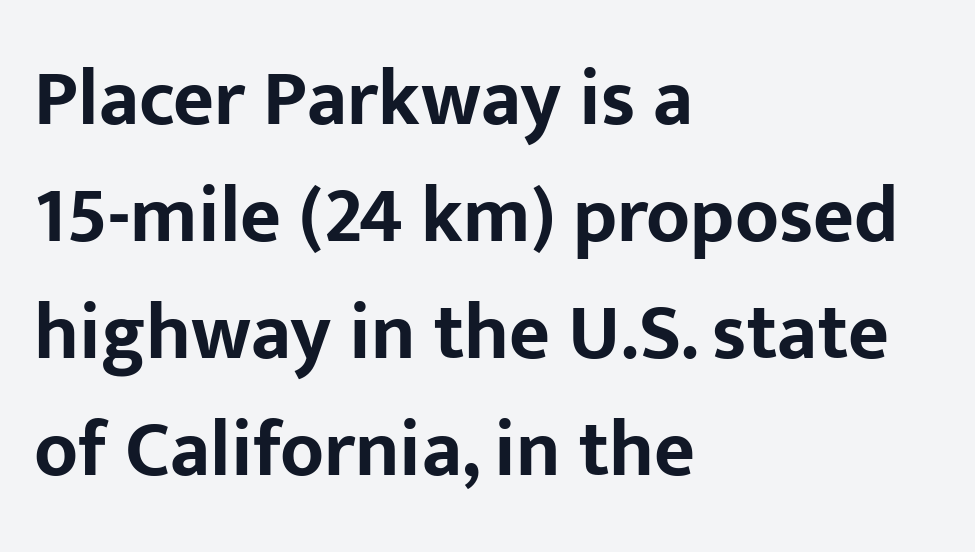
Q: Is the text bold? A: Yes.
Q: Is the text italic (slanted)? A: No, it is upright.
Q: Is the typeface a serif or a sans-serif typeface? A: Sans-serif.
Q: Is the text underlined? A: No.
Q: How is the paragraph aligned? A: Left-aligned.
Q: Is the spacing between letters normal or unusually wide? A: Normal.
Q: Is the spacing between lines tight, normal or loose? A: Normal.
Q: Width (condensed, normal, or wide)? A: Normal.
Q: Stroke contrast? A: Low.
Q: x-height? A: Medium.
Q: Monospaced? A: No.
